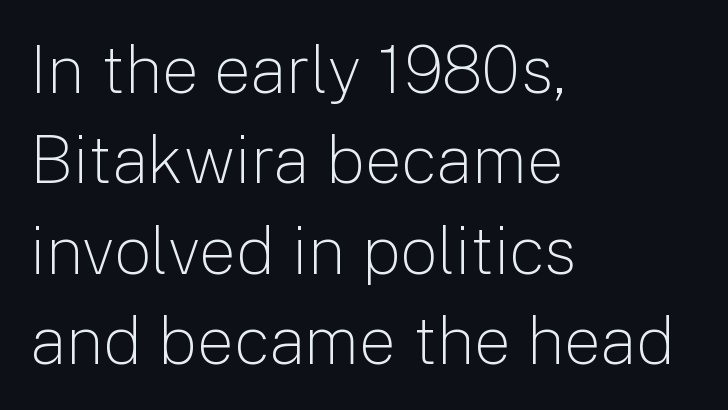
Q: Is the text bold? A: No.
Q: Is the text italic (slanted)? A: No, it is upright.
Q: Is the typeface a serif or a sans-serif typeface? A: Sans-serif.
Q: Is the text underlined? A: No.
Q: How is the paragraph aligned? A: Left-aligned.
Q: Is the spacing between letters normal or unusually wide? A: Normal.
Q: Is the spacing between lines tight, normal or loose? A: Normal.
Q: Width (condensed, normal, or wide)? A: Normal.
Q: Stroke contrast? A: Low.
Q: x-height? A: Medium.
Q: Monospaced? A: No.
